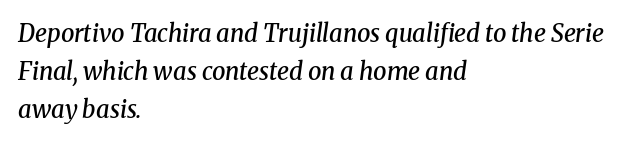
{"italic": "yes", "lean": "right", "slant_degrees": 8, "bold": "semi", "underline": "no", "align": "left", "line_spacing": "normal", "line_spacing_ratio": 1.59, "letter_spacing": "normal", "letter_spacing_em": 0.0, "glyph_px": 24}
